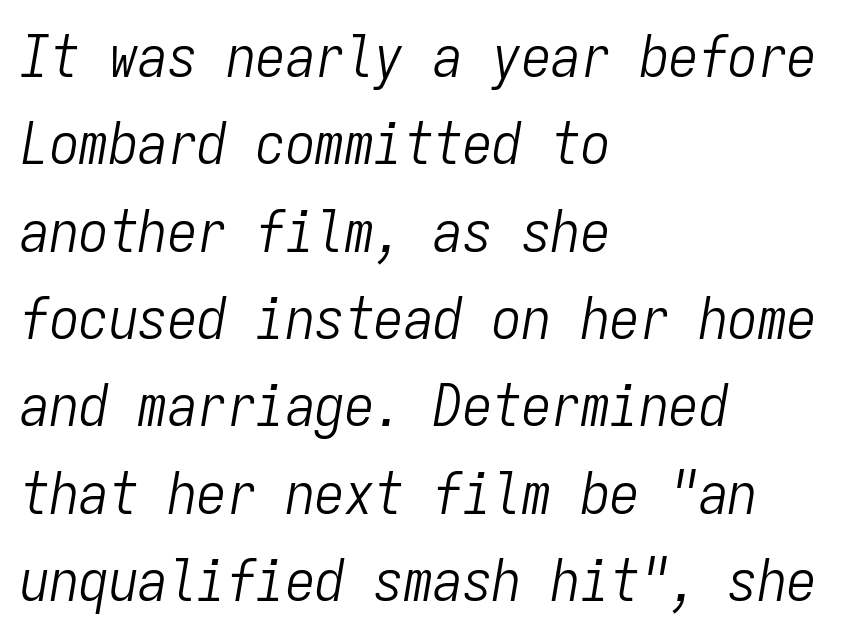
The image shows 59 px light, condensed type, italic (leaning right), monospaced; set left-aligned, normal line spacing (1.48x), normal letter spacing, not underlined; low stroke contrast and a medium x-height.
